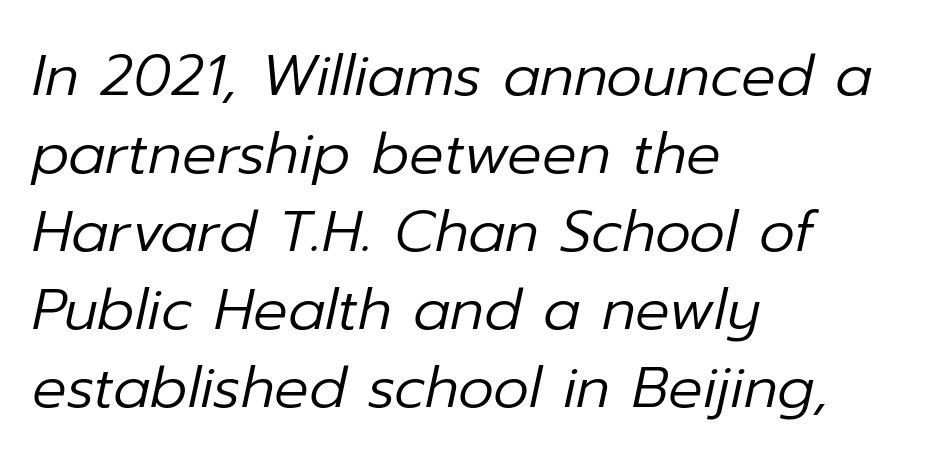
The image shows 57 px regular-weight type, italic (leaning right); set left-aligned, normal line spacing (1.37x), normal letter spacing, not underlined; low stroke contrast and a medium x-height.
